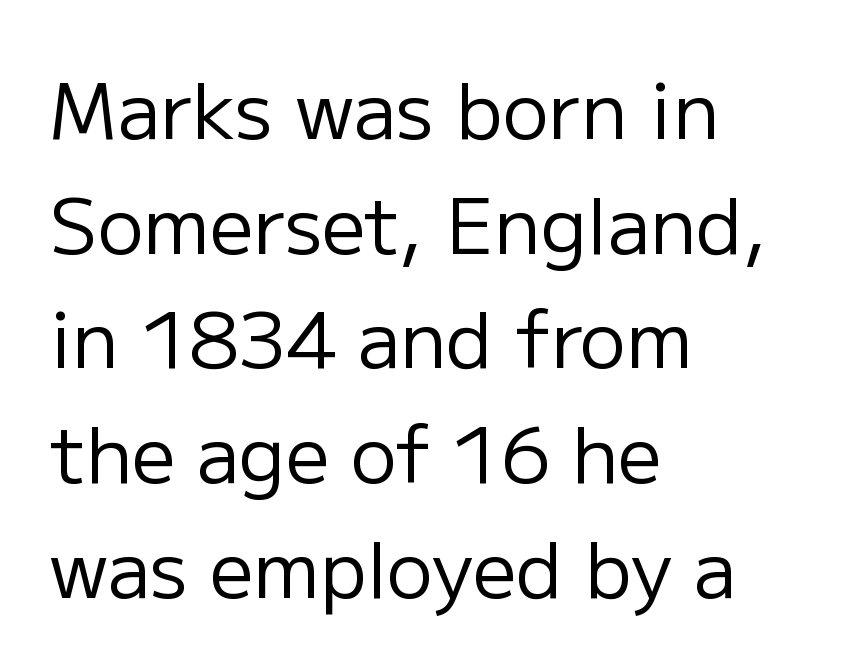
The image shows 77 px regular-weight sans-serif type, upright; set left-aligned, normal line spacing (1.49x), normal letter spacing, not underlined; low stroke contrast and a medium x-height.
